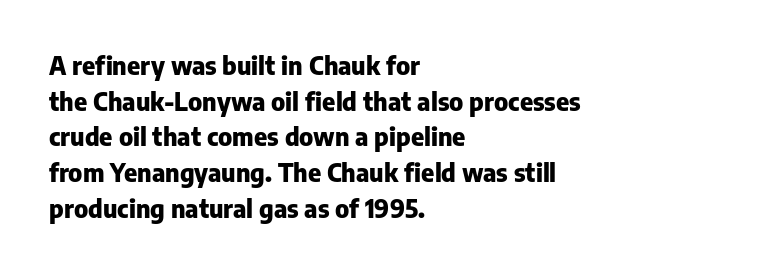
{"italic": "no", "bold": "yes", "underline": "no", "align": "left", "line_spacing": "normal", "line_spacing_ratio": 1.43, "letter_spacing": "normal", "letter_spacing_em": 0.0, "glyph_px": 25}
